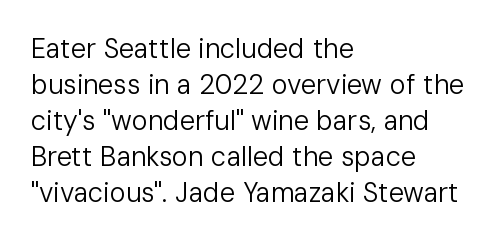
A clean baseline with only descenders dipping below it. The letters stand upright; this is a roman face. The letterforms sit shoulder to shoulder at normal distance. The compositor pushed each line to the left boundary.
